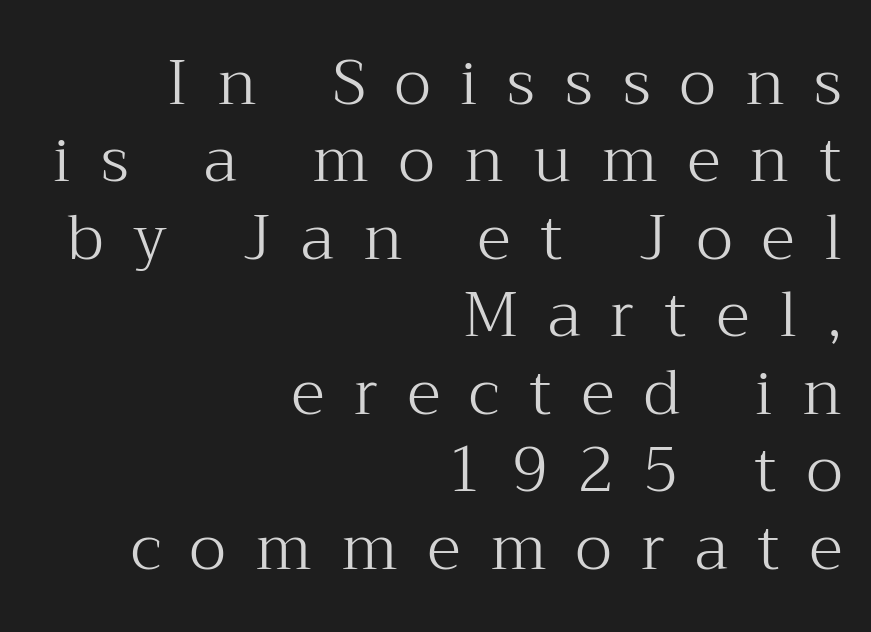
Q: Is the text bold? A: No.
Q: Is the text italic (slanted)? A: No, it is upright.
Q: Is the typeface a serif or a sans-serif typeface? A: Serif.
Q: Is the text underlined? A: No.
Q: How is the paragraph aligned? A: Right-aligned.
Q: Is the spacing between letters normal or unusually wide? A: Unusually wide.
Q: Is the spacing between lines tight, normal or loose? A: Normal.
Q: Width (condensed, normal, or wide)? A: Normal.
Q: Stroke contrast? A: Medium.
Q: x-height? A: Medium.
Q: Monospaced? A: No.
